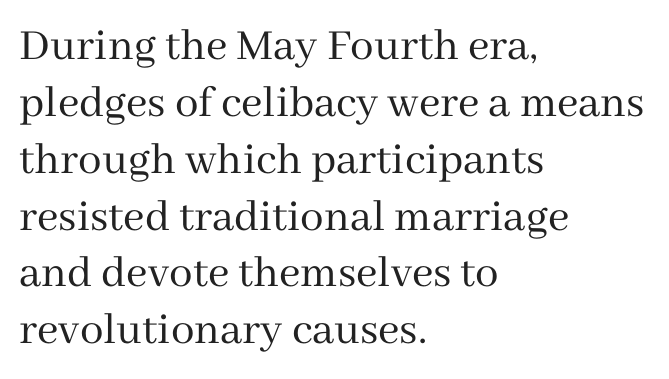
I'd call this a serif setting — the letters wear small feet. A light-to-regular cut is what we see here. The type is set solid horizontally, with unmodified tracking. Glance below the letters and you will spot only blank space. A typesetter would call this proportional, since set widths differ per character.
